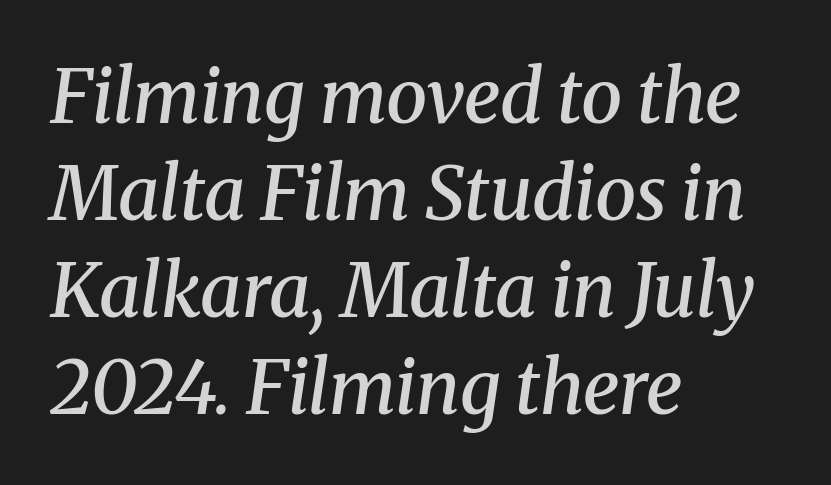
{"serif": "yes", "italic": "yes", "lean": "right", "slant_degrees": 8, "bold": "semi", "weight": "semibold", "width": "normal", "stroke_contrast": "medium", "x_height": "medium", "monospaced": "no", "underline": "no", "align": "left", "line_spacing": "normal", "line_spacing_ratio": 1.31, "letter_spacing": "normal", "letter_spacing_em": 0.0, "glyph_px": 74}
